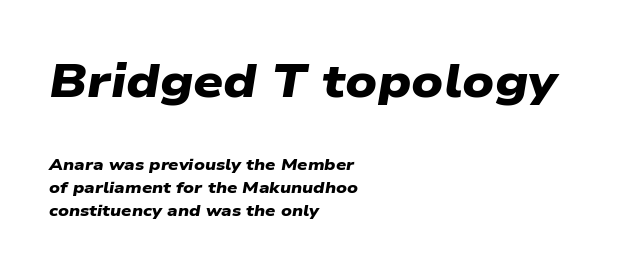
Regarding serifs, this sample does without them. The area under the type is left untouched. Short and long lines alike share a common starting point at left. The glyphs have the mass of a bold cut.
